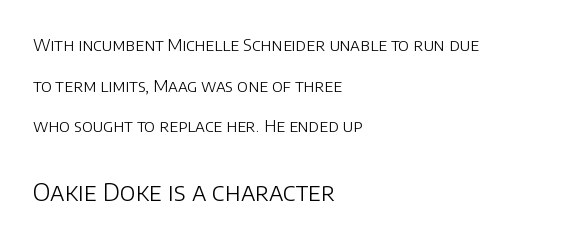
Q: Is the text bold? A: No.
Q: Is the text italic (slanted)? A: No, it is upright.
Q: Is the text underlined? A: No.
Q: How is the paragraph aligned? A: Left-aligned.
Q: Is the spacing between letters normal or unusually wide? A: Normal.
Q: Is the spacing between lines tight, normal or loose? A: Loose.
Q: Which block of text is set in a larger size, the first (top) or the second (bottom)? A: The second (bottom) one.
